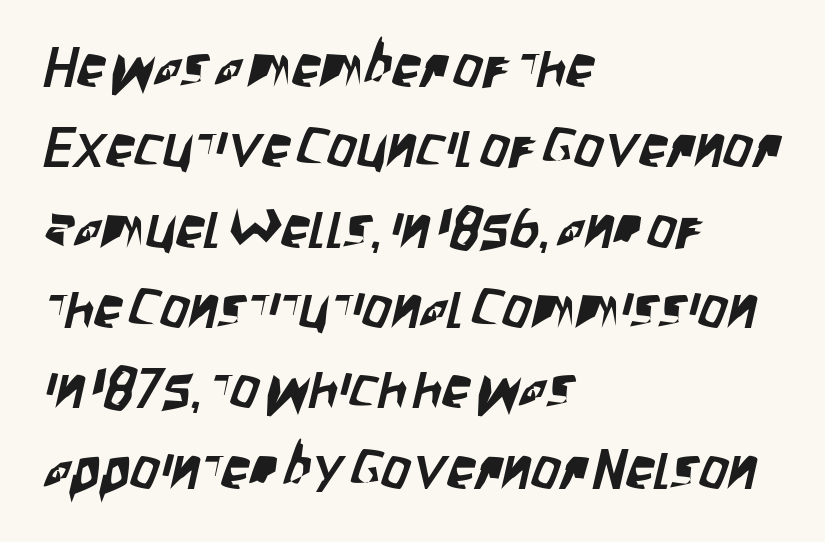
The image shows 57 px condensed sans-serif type; set left-aligned, normal line spacing (1.41x), normal letter spacing, not underlined; low stroke contrast and a large x-height.
